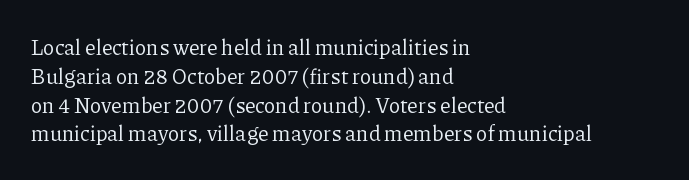
Each new line begins a customary step beneath the previous one. Stems here are at most as thick as an everyday book face. Words appear dense and cohesive because spacing is normal. Descenders hang freely into open space. The axis of the letterforms is exactly vertical.
